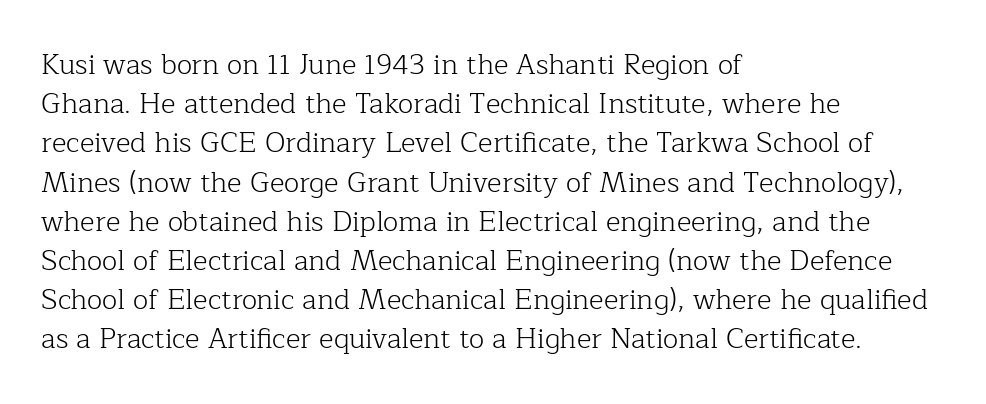
The strokes are not fattened; the text isn't bold. Rendered with straight, roman letterforms. Does the leading feel generous? No, just average. Glyph-to-glyph distance matches everyday printed text.
